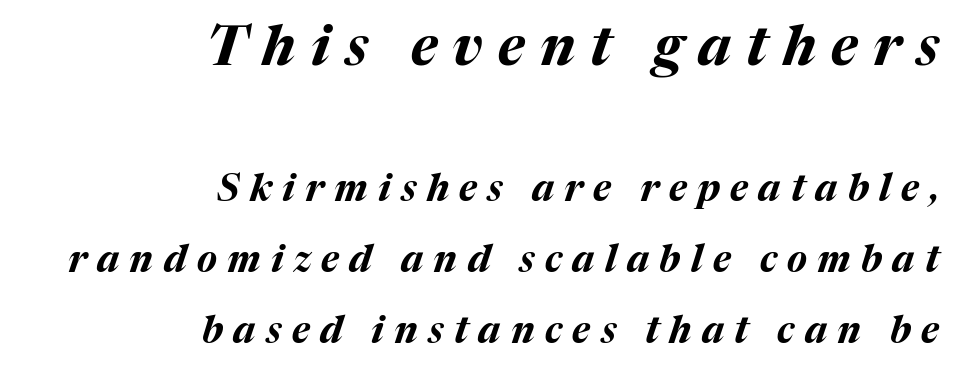
The image shows 55 px bold type, italic (leaning right); set right-aligned, loose line spacing (1.92x), unusually wide letter spacing (+0.28 em), not underlined; the first (top) block is 1.49x larger; medium stroke contrast and a medium x-height.
